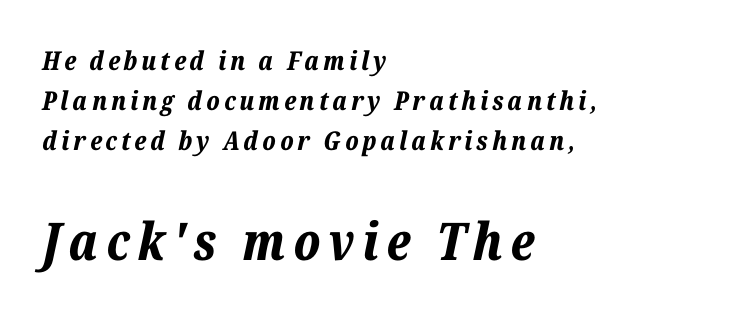
{"italic": "yes", "lean": "right", "slant_degrees": 12, "bold": "yes", "weight": "bold", "width": "normal", "stroke_contrast": "low", "x_height": "medium", "monospaced": "no", "underline": "no", "align": "left", "line_spacing": "normal", "line_spacing_ratio": 1.54, "larger_block": "second", "size_ratio": 2.0, "glyph_px": 52}
